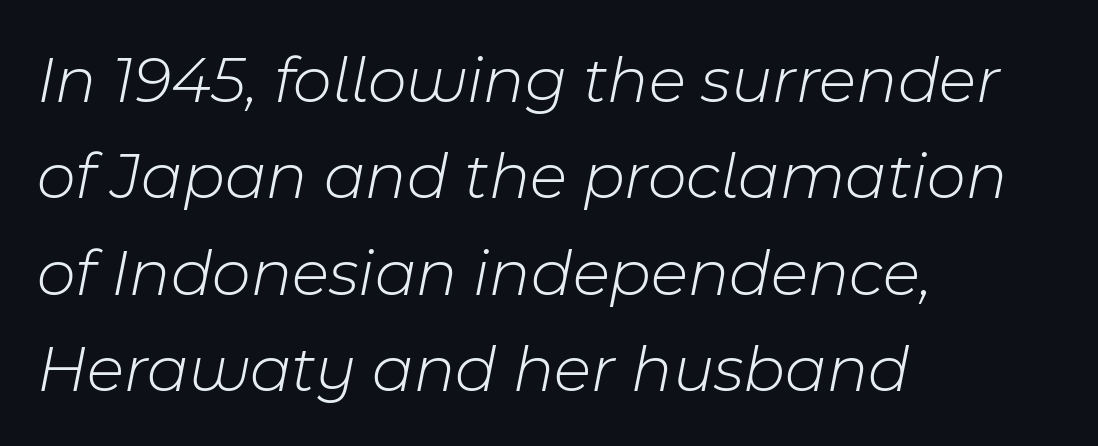
{"italic": "yes", "lean": "right", "slant_degrees": 11, "bold": "no", "weight": "light", "width": "normal", "stroke_contrast": "low", "x_height": "medium", "monospaced": "no", "underline": "no", "align": "left", "line_spacing": "normal", "line_spacing_ratio": 1.44, "letter_spacing": "normal", "letter_spacing_em": 0.0, "glyph_px": 67}
